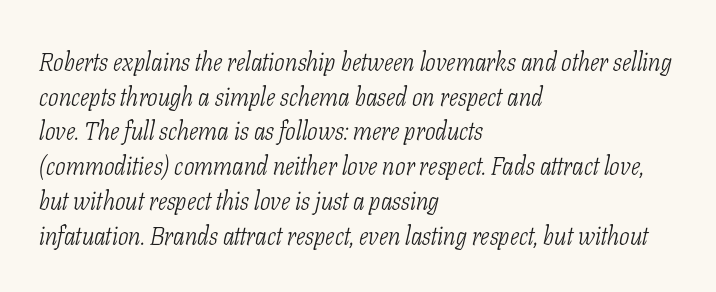
Q: Is the text bold? A: No.
Q: Is the text italic (slanted)? A: Yes, it leans right by about 11 degrees.
Q: Is the text underlined? A: No.
Q: How is the paragraph aligned? A: Left-aligned.
Q: Is the spacing between letters normal or unusually wide? A: Normal.
Q: Is the spacing between lines tight, normal or loose? A: Normal.
